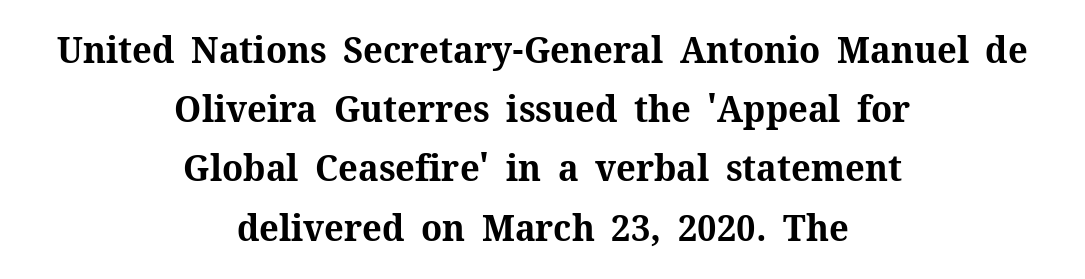
{"serif": "yes", "italic": "no", "bold": "yes", "weight": "bold", "width": "normal", "stroke_contrast": "medium", "x_height": "medium", "monospaced": "no", "underline": "no", "align": "center", "line_spacing": "normal", "line_spacing_ratio": 1.6, "letter_spacing": "normal", "letter_spacing_em": 0.0, "glyph_px": 37}
